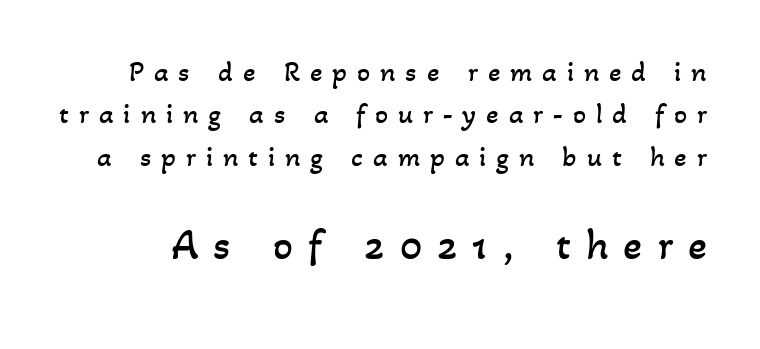
{"bold": "no", "weight": "regular", "width": "normal", "stroke_contrast": "low", "x_height": "small", "monospaced": "no", "underline": "no", "line_spacing": "normal", "line_spacing_ratio": 1.46, "letter_spacing": "wide", "letter_spacing_em": 0.34, "larger_block": "second", "size_ratio": 1.52, "glyph_px": 44}
